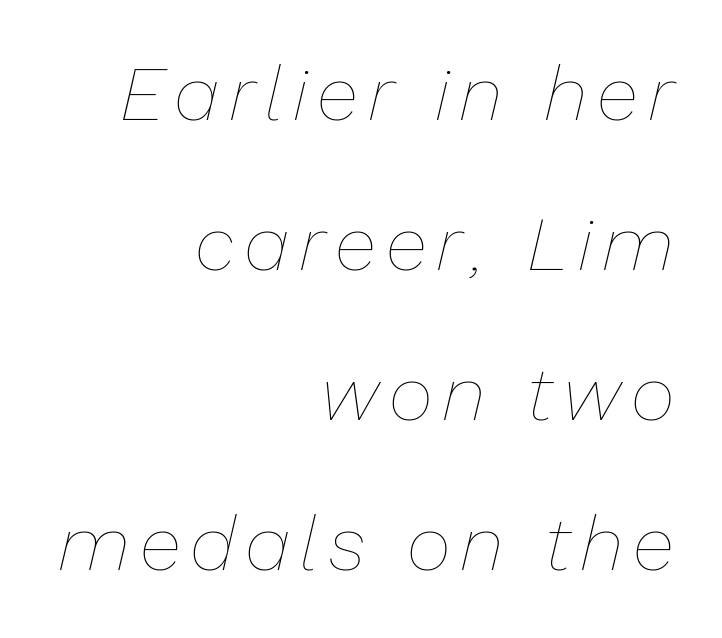
Q: Is the text bold? A: No.
Q: Is the text italic (slanted)? A: Yes, it leans right by about 13 degrees.
Q: Is the text underlined? A: No.
Q: How is the paragraph aligned? A: Right-aligned.
Q: Is the spacing between lines tight, normal or loose? A: Loose.
Q: Width (condensed, normal, or wide)? A: Normal.
Q: Stroke contrast? A: Low.
Q: x-height? A: Medium.
Q: Monospaced? A: No.
